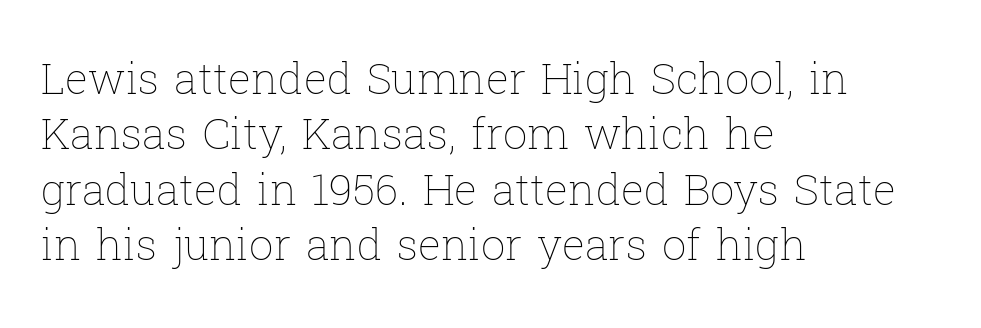
Unmarked baselines from the first word to the last. The lines sit at an ordinary, default distance from one another. Students, note that the glyphs here touch the page at normal intervals. The characters are drawn with everyday or finer stroke widths.
